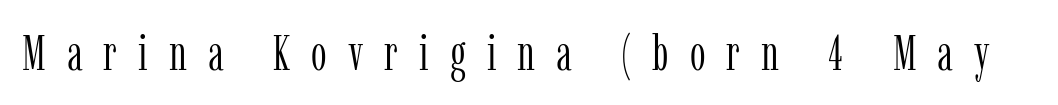
The image shows 50 px light, condensed serif type, upright; set unusually wide letter spacing (+0.42 em), not underlined; low stroke contrast and a medium x-height.
